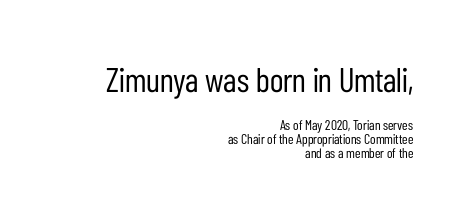
These lines are set flush right with a ragged left edge. A clean baseline with only descenders dipping below it. Tracking value appears to be zero — textbook default spacing. The font is comparable to plain body text, perhaps lighter. The face used here is proportionally spaced, like ordinary book or web type.
